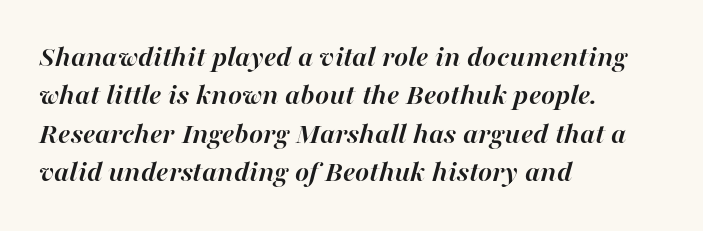
The image shows 30 px semibold type, italic (leaning right); set left-aligned, normal line spacing (1.28x), normal letter spacing, not underlined; high stroke contrast and a medium x-height.
